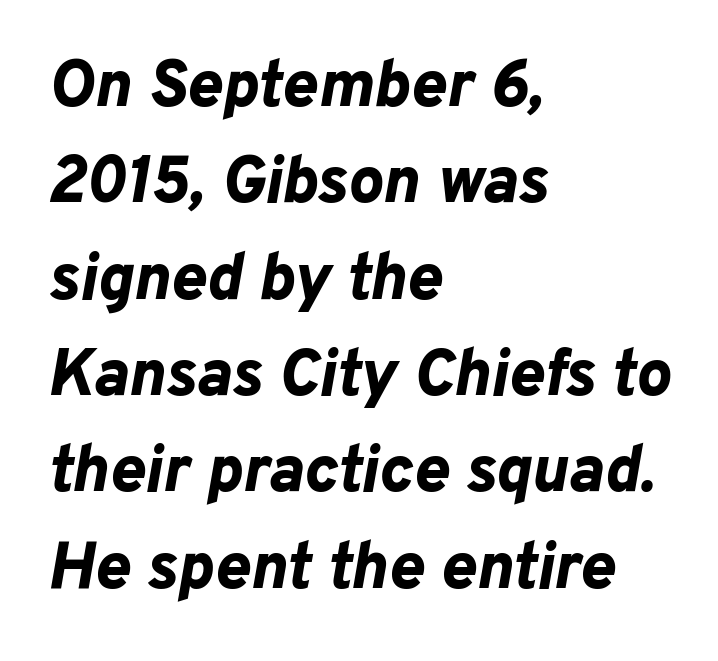
Q: Is the text bold? A: Yes.
Q: Is the text italic (slanted)? A: Yes, it leans right by about 10 degrees.
Q: Is the text underlined? A: No.
Q: How is the paragraph aligned? A: Left-aligned.
Q: Is the spacing between letters normal or unusually wide? A: Normal.
Q: Is the spacing between lines tight, normal or loose? A: Normal.
Q: Width (condensed, normal, or wide)? A: Normal.
Q: Stroke contrast? A: Low.
Q: x-height? A: Medium.
Q: Monospaced? A: No.
